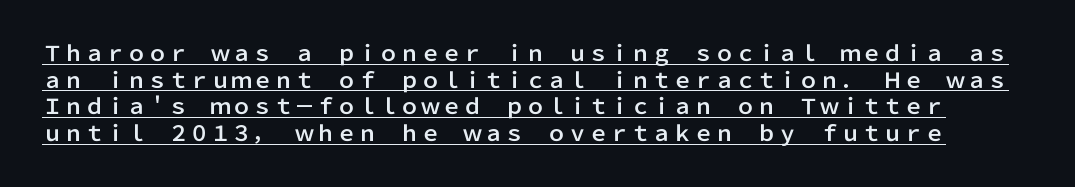
Quick note: interline space is typical. What stands out about the letter spacing? Nothing — it is the standard amount. A continuous stroke trails under the words, as in a hyperlink. These lines were composed using upright roman letters.
